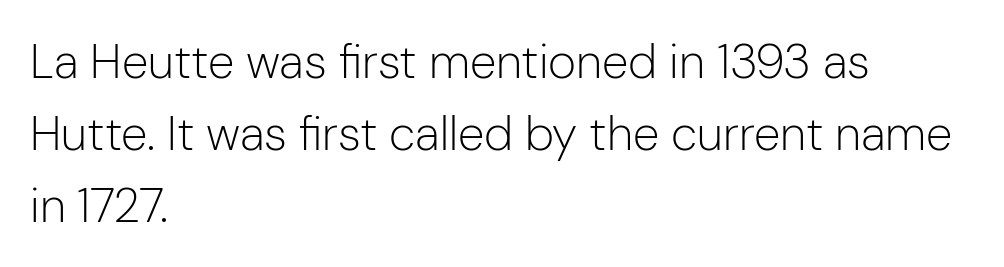
Q: Is the text bold? A: No.
Q: Is the text italic (slanted)? A: No, it is upright.
Q: Is the typeface a serif or a sans-serif typeface? A: Sans-serif.
Q: Is the text underlined? A: No.
Q: How is the paragraph aligned? A: Left-aligned.
Q: Is the spacing between letters normal or unusually wide? A: Normal.
Q: Is the spacing between lines tight, normal or loose? A: Normal.
Q: Width (condensed, normal, or wide)? A: Normal.
Q: Stroke contrast? A: Low.
Q: x-height? A: Medium.
Q: Monospaced? A: No.
